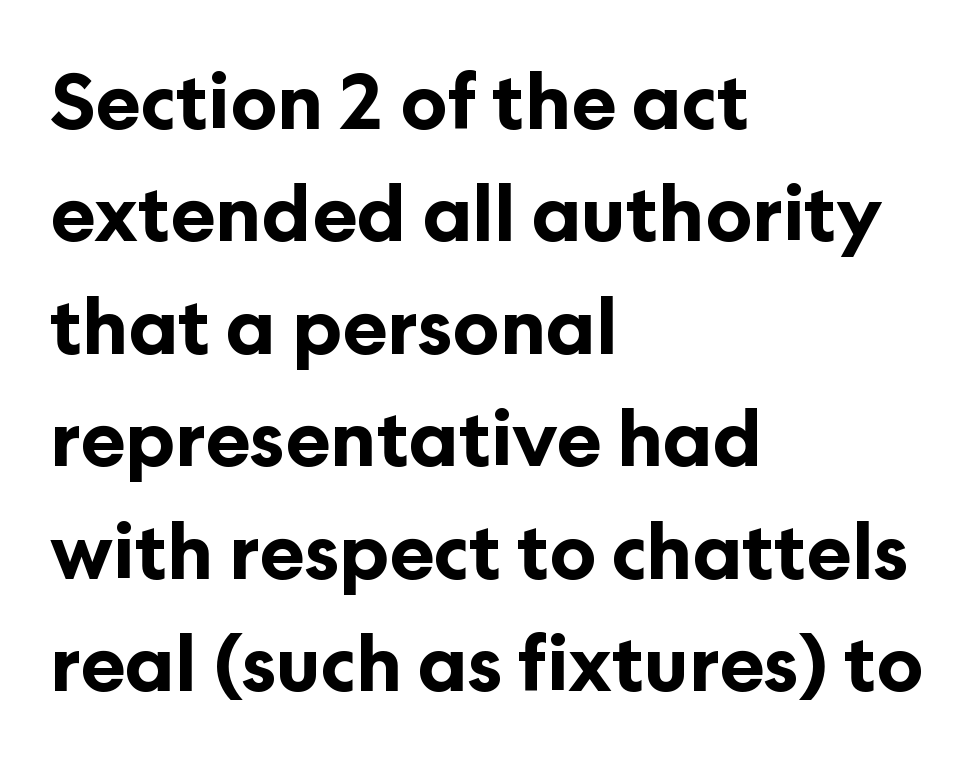
Q: Is the text bold? A: Yes.
Q: Is the text italic (slanted)? A: No, it is upright.
Q: Is the typeface a serif or a sans-serif typeface? A: Sans-serif.
Q: Is the text underlined? A: No.
Q: How is the paragraph aligned? A: Left-aligned.
Q: Is the spacing between letters normal or unusually wide? A: Normal.
Q: Is the spacing between lines tight, normal or loose? A: Normal.
Q: Width (condensed, normal, or wide)? A: Normal.
Q: Stroke contrast? A: Low.
Q: x-height? A: Medium.
Q: Monospaced? A: No.
